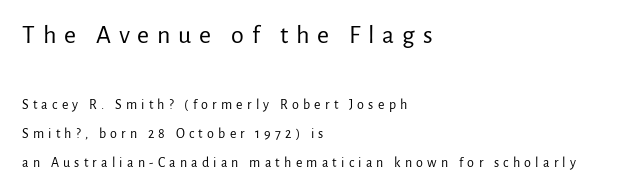
Q: Is the text bold? A: No.
Q: Is the text italic (slanted)? A: No, it is upright.
Q: Is the text underlined? A: No.
Q: How is the paragraph aligned? A: Left-aligned.
Q: Is the spacing between letters normal or unusually wide? A: Unusually wide.
Q: Is the spacing between lines tight, normal or loose? A: Loose.
Q: Which block of text is set in a larger size, the first (top) or the second (bottom)? A: The first (top) one.
